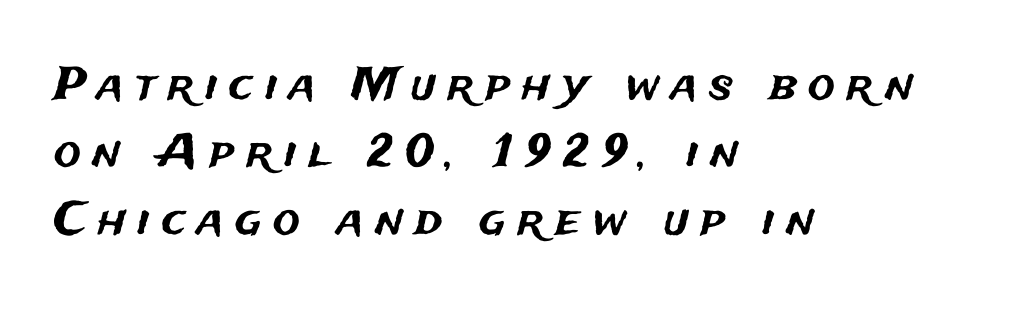
Q: Is the text italic (slanted)? A: Yes.
Q: Is the typeface a serif or a sans-serif typeface? A: Sans-serif.
Q: Is the text underlined? A: No.
Q: How is the paragraph aligned? A: Left-aligned.
Q: Is the spacing between letters normal or unusually wide? A: Unusually wide.
Q: Is the spacing between lines tight, normal or loose? A: Normal.
Q: Width (condensed, normal, or wide)? A: Normal.
Q: Stroke contrast? A: Medium.
Q: x-height? A: Medium.
Q: Monospaced? A: No.
